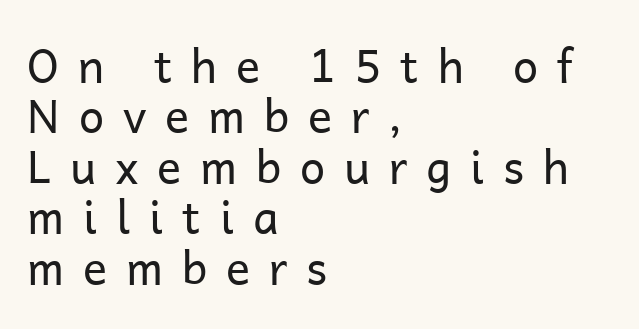
Q: Is the text bold? A: No.
Q: Is the text italic (slanted)? A: No, it is upright.
Q: Is the typeface a serif or a sans-serif typeface? A: Sans-serif.
Q: Is the text underlined? A: No.
Q: How is the paragraph aligned? A: Left-aligned.
Q: Is the spacing between letters normal or unusually wide? A: Unusually wide.
Q: Is the spacing between lines tight, normal or loose? A: Tight.
Q: Width (condensed, normal, or wide)? A: Normal.
Q: Stroke contrast? A: Low.
Q: x-height? A: Medium.
Q: Monospaced? A: No.
